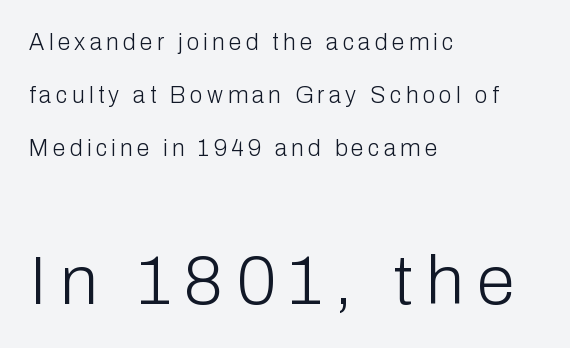
{"serif": "no", "italic": "no", "bold": "no", "weight": "light", "width": "normal", "stroke_contrast": "low", "x_height": "medium", "monospaced": "no", "underline": "no", "align": "left", "line_spacing": "loose", "line_spacing_ratio": 2.3, "larger_block": "second", "size_ratio": 3.0, "glyph_px": 69}
